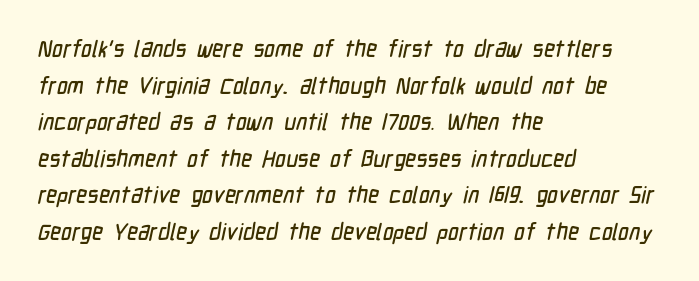
Q: Is the text underlined? A: No.
Q: How is the paragraph aligned? A: Left-aligned.
Q: Is the spacing between letters normal or unusually wide? A: Normal.
Q: Is the spacing between lines tight, normal or loose? A: Normal.
